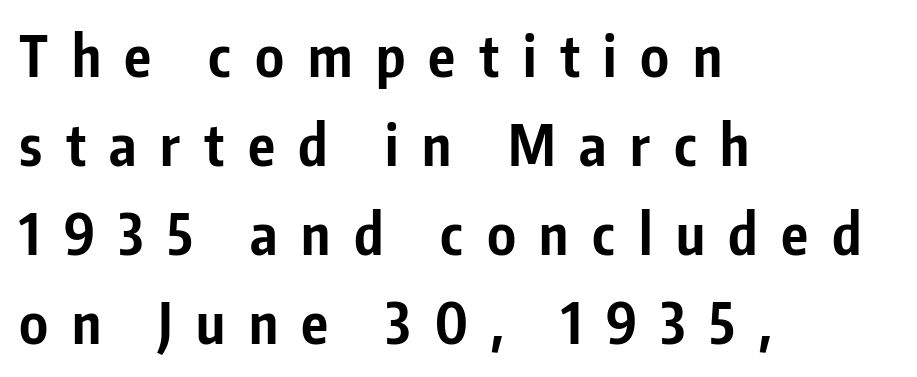
{"serif": "no", "italic": "no", "bold": "yes", "weight": "bold", "width": "condensed", "stroke_contrast": "low", "x_height": "medium", "monospaced": "no", "underline": "no", "align": "left", "line_spacing": "normal", "line_spacing_ratio": 1.59, "letter_spacing": "wide", "letter_spacing_em": 0.42, "glyph_px": 56}
